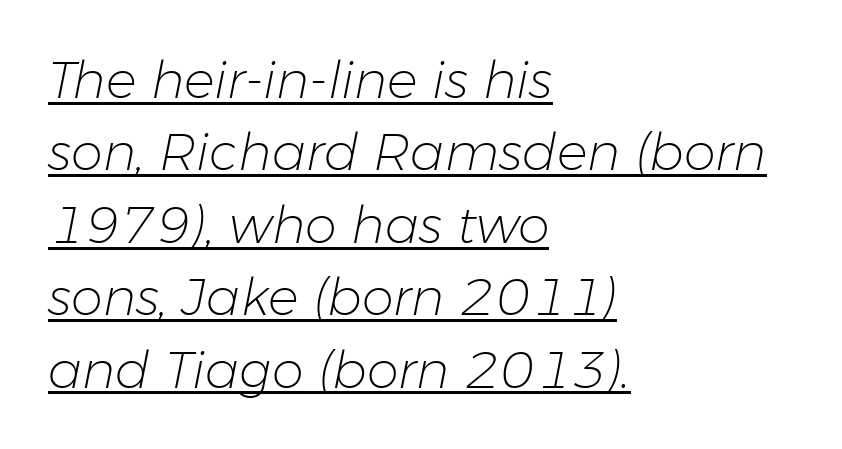
What's the leading like? Ordinary, nothing unusual. Short note: letters normally spaced. Do the characters align in a grid? No, the font is proportional. This is not heavy type; no bold has been used. Students, observe the line beneath the letters — that is underlining. These lines were composed using italics.
